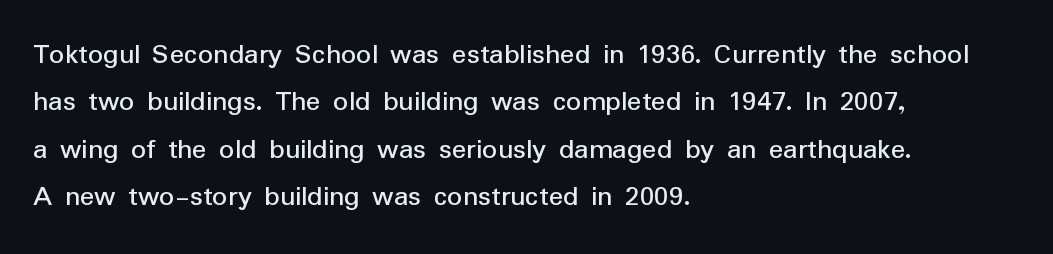
Q: Is the text bold? A: No.
Q: Is the text italic (slanted)? A: No, it is upright.
Q: Is the typeface a serif or a sans-serif typeface? A: Sans-serif.
Q: Is the text underlined? A: No.
Q: How is the paragraph aligned? A: Left-aligned.
Q: Is the spacing between letters normal or unusually wide? A: Normal.
Q: Is the spacing between lines tight, normal or loose? A: Normal.
Q: Width (condensed, normal, or wide)? A: Normal.
Q: Stroke contrast? A: Low.
Q: x-height? A: Medium.
Q: Monospaced? A: No.
